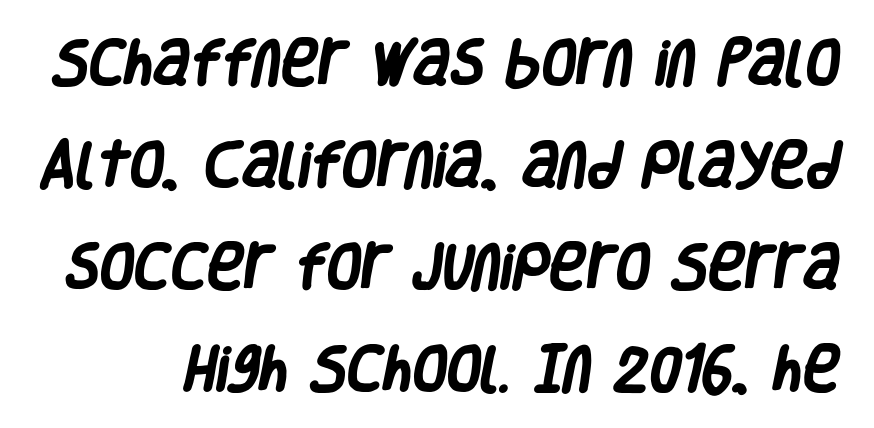
The image shows 50 px heavy, condensed sans-serif type; set loose line spacing (2.04x), normal letter spacing, not underlined; low stroke contrast and a large x-height.
